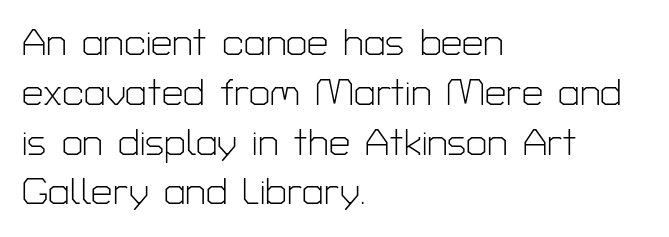
Stroke mass is kept to a normal reading level or below. Character widths vary here, with narrow letters taking less room than wide ones. The lettering holds an erect, upright posture throughout. A student would call this left alignment; a typographer would say flush left, rag right. Honestly, there is no underline to notice here at all. The tracking reads as untouched default to a designer's eye.
